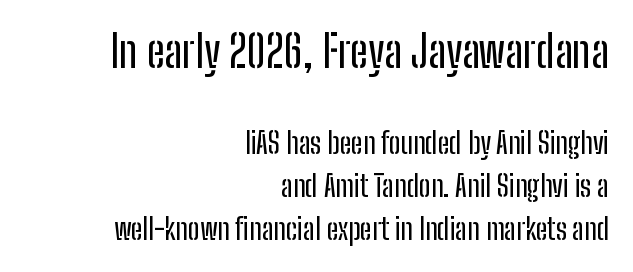
Examine the stroke ends and you'll find no serifs. The letters in the upper block stand taller than those in the block below. These lines are rendered in a variable-pitch font. The string is rendered with underlining switched off.
